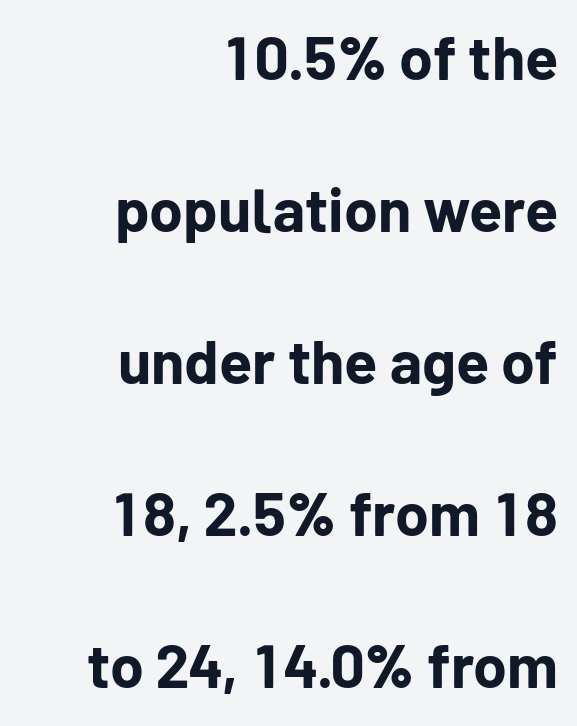
{"serif": "no", "italic": "no", "bold": "yes", "weight": "bold", "width": "normal", "stroke_contrast": "low", "x_height": "medium", "monospaced": "no", "underline": "no", "align": "right", "line_spacing": "loose", "line_spacing_ratio": 2.49, "letter_spacing": "normal", "letter_spacing_em": 0.0, "glyph_px": 61}
